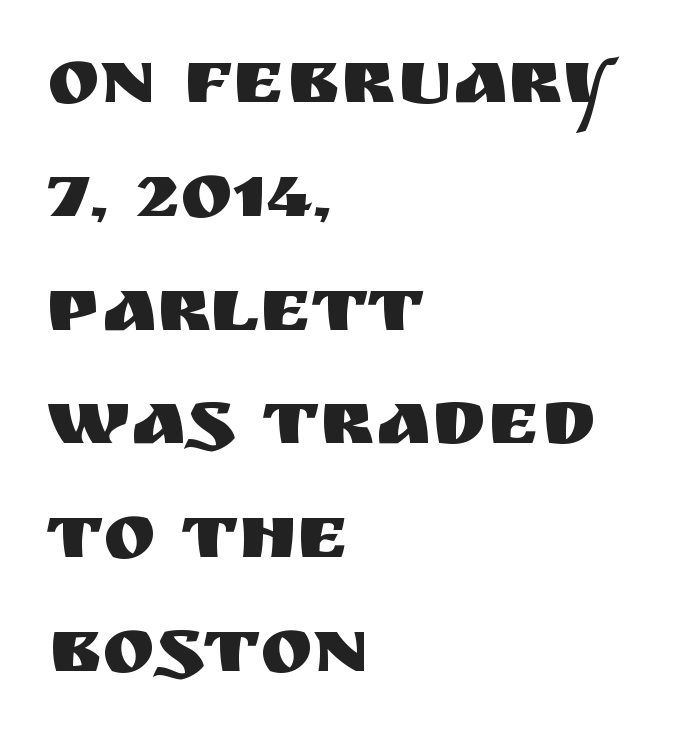
{"serif": "no", "italic": "no", "width": "normal", "stroke_contrast": "medium", "x_height": "large", "monospaced": "no", "underline": "no", "align": "left", "line_spacing": "normal", "line_spacing_ratio": 1.44, "letter_spacing": "normal", "letter_spacing_em": 0.0, "glyph_px": 79}
